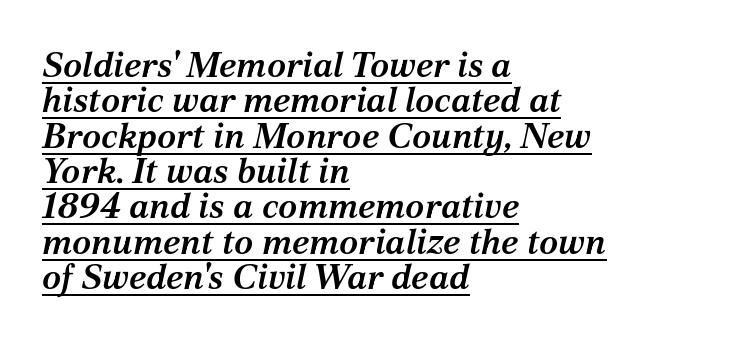
Leading: reduced. When letters slant like this, we call the style italic. Proportional: the letters do not fall into vertical columns. How are the letters spaced? Ordinarily, with no added tracking. Typographic density is moderately raised because the face is semibold.
